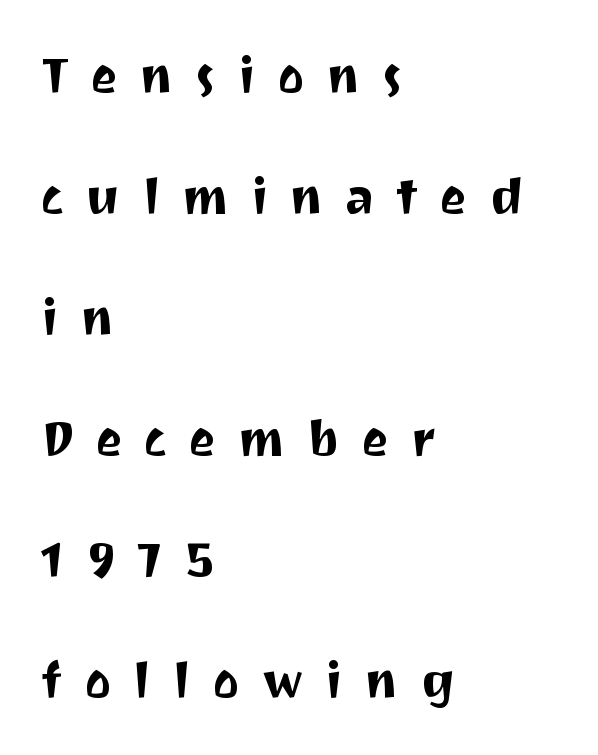
The paragraph shown leans on its left margin. Loose tracking; the words dissolve into strings of separated letters. Decoration check: the copy has no underline. Notice how the stems are strictly vertical — no italics here. Note: no serifs on the glyphs.
